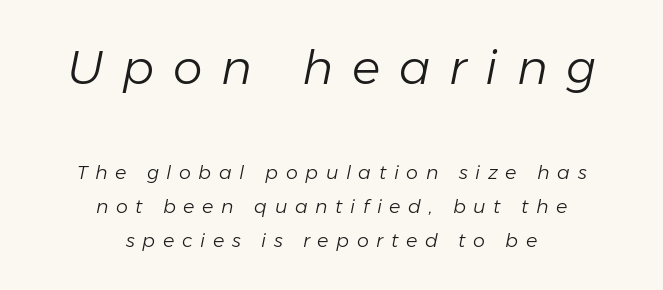
The image shows 47 px light type, italic (leaning right); set centered, line spacing 1.79x, unusually wide letter spacing (+0.4 em), not underlined; the first (top) block is 2.47x larger; low stroke contrast and a medium x-height.
